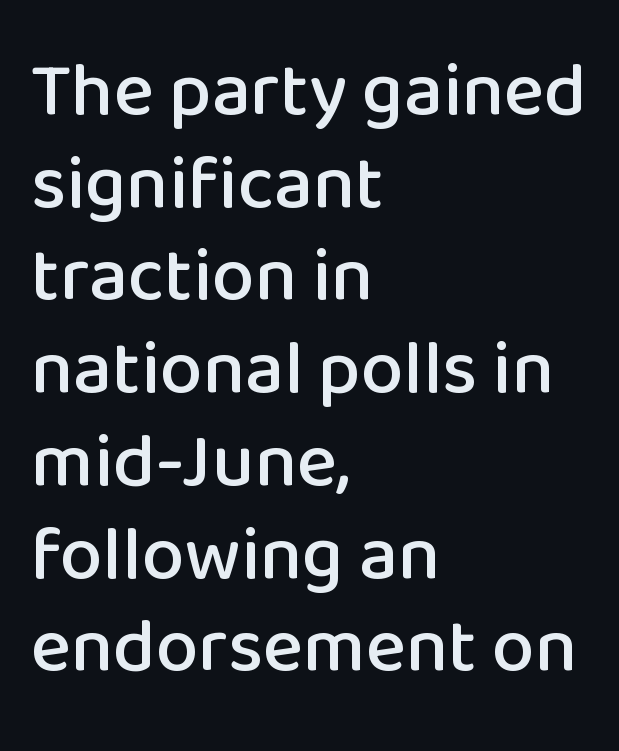
The image shows 76 px sans-serif type, upright; set left-aligned, line spacing 1.22x, normal letter spacing, not underlined; low stroke contrast and a medium x-height.
